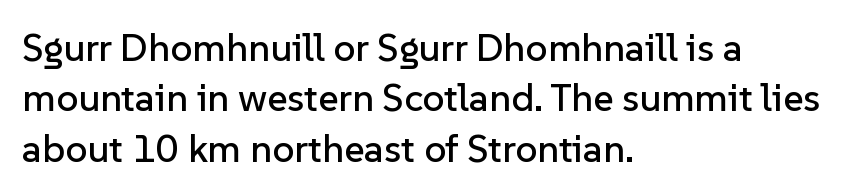
Q: Is the text italic (slanted)? A: No, it is upright.
Q: Is the typeface a serif or a sans-serif typeface? A: Sans-serif.
Q: Is the text underlined? A: No.
Q: How is the paragraph aligned? A: Left-aligned.
Q: Is the spacing between letters normal or unusually wide? A: Normal.
Q: Is the spacing between lines tight, normal or loose? A: Normal.
Q: Width (condensed, normal, or wide)? A: Normal.
Q: Stroke contrast? A: Low.
Q: x-height? A: Medium.
Q: Monospaced? A: No.
